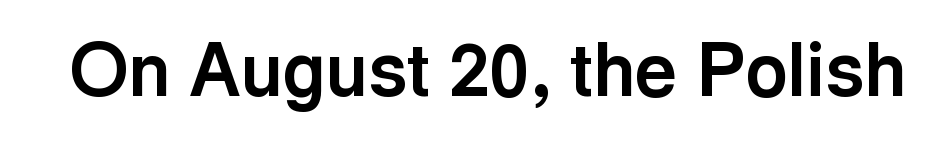
The image shows 73 px bold sans-serif type, upright; set normal letter spacing, not underlined; a medium x-height.
